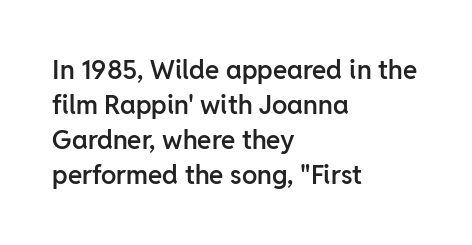
{"italic": "no", "bold": "semi", "underline": "no", "align": "left", "line_spacing": "normal", "line_spacing_ratio": 1.35, "letter_spacing": "normal", "letter_spacing_em": 0.0, "glyph_px": 26}
